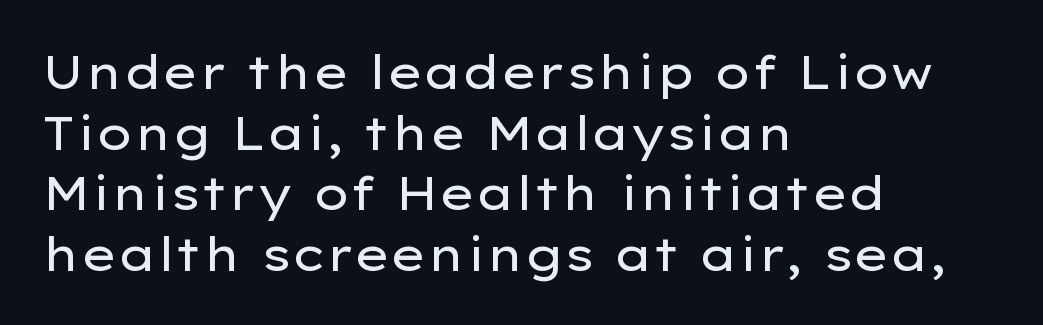
Q: Is the text bold? A: No.
Q: Is the text italic (slanted)? A: No, it is upright.
Q: Is the typeface a serif or a sans-serif typeface? A: Sans-serif.
Q: Is the text underlined? A: No.
Q: How is the paragraph aligned? A: Left-aligned.
Q: Is the spacing between letters normal or unusually wide? A: Normal.
Q: Is the spacing between lines tight, normal or loose? A: Normal.
Q: Width (condensed, normal, or wide)? A: Wide.
Q: Stroke contrast? A: Low.
Q: x-height? A: Medium.
Q: Monospaced? A: No.
